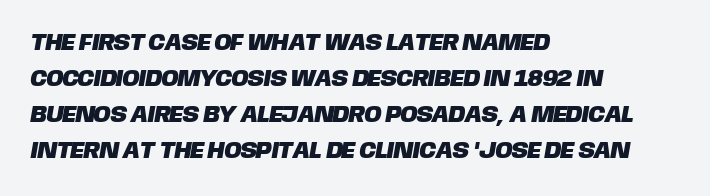
The image shows 23 px text type; set left-aligned, normal line spacing (1.57x), normal letter spacing, not underlined.
